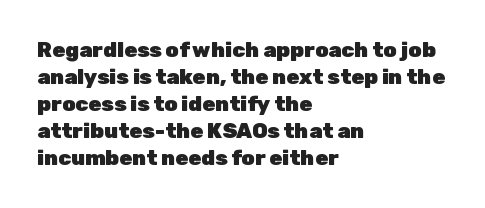
{"italic": "no", "bold": "yes", "underline": "no", "align": "left", "line_spacing": "normal", "line_spacing_ratio": 1.28, "letter_spacing": "normal", "letter_spacing_em": 0.0, "glyph_px": 21}
